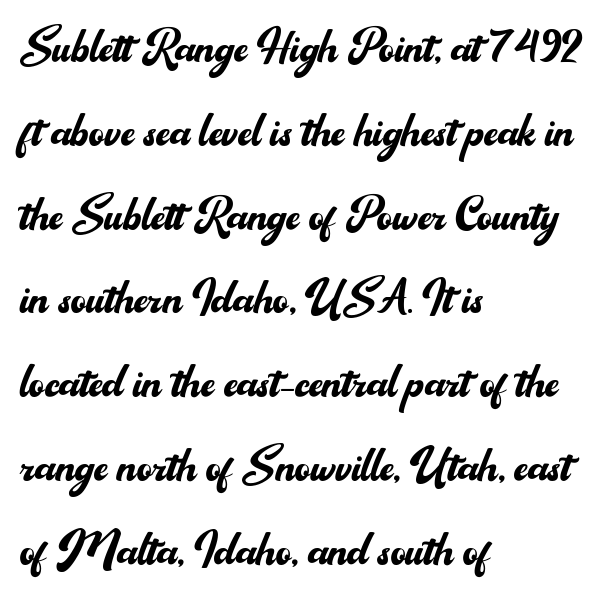
Q: Is the text bold? A: No.
Q: Is the text italic (slanted)? A: Yes.
Q: Is the typeface a serif or a sans-serif typeface? A: Sans-serif.
Q: Is the text underlined? A: No.
Q: How is the paragraph aligned? A: Left-aligned.
Q: Is the spacing between letters normal or unusually wide? A: Normal.
Q: Is the spacing between lines tight, normal or loose? A: Normal.
Q: Width (condensed, normal, or wide)? A: Normal.
Q: Stroke contrast? A: Medium.
Q: x-height? A: Small.
Q: Monospaced? A: No.
